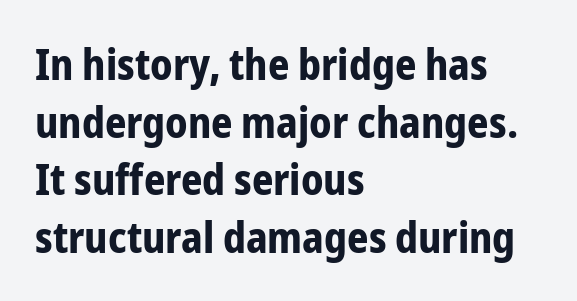
The image shows 42 px bold, condensed sans-serif type, upright; set left-aligned, normal line spacing (1.37x), normal letter spacing, not underlined; low stroke contrast and a medium x-height.
